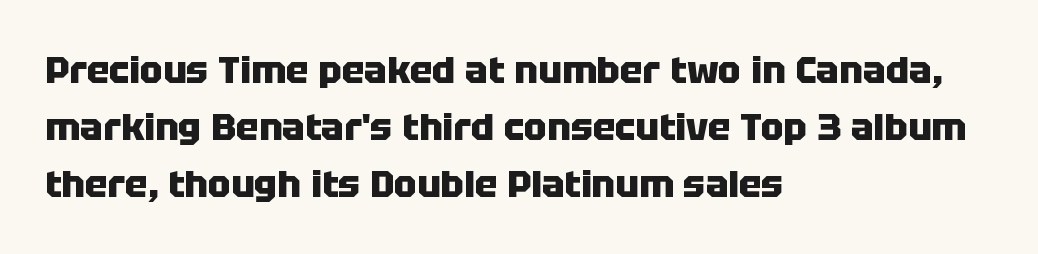
The baseline area is clear. These lines were composed using upright roman letters. Nothing unusual about the tracking: characters are spaced as the font intends. This sample uses a sans-serif face. Note the varied advance widths — an 'i' is clearly narrower than an 'm'. Which margin do the lines hug? The left one — the right edge is uneven.
